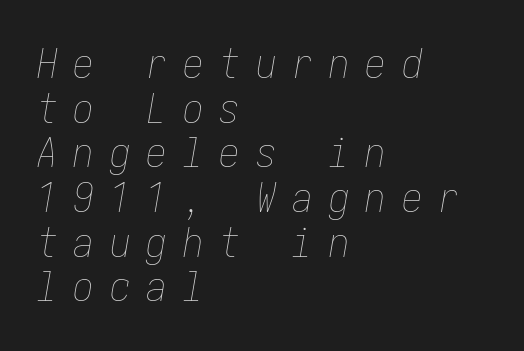
Q: Is the text bold? A: No.
Q: Is the text italic (slanted)? A: Yes, it leans right by about 10 degrees.
Q: Is the text underlined? A: No.
Q: How is the paragraph aligned? A: Left-aligned.
Q: Is the spacing between letters normal or unusually wide? A: Unusually wide.
Q: Is the spacing between lines tight, normal or loose? A: Tight.
Q: Width (condensed, normal, or wide)? A: Condensed.
Q: Stroke contrast? A: Low.
Q: x-height? A: Medium.
